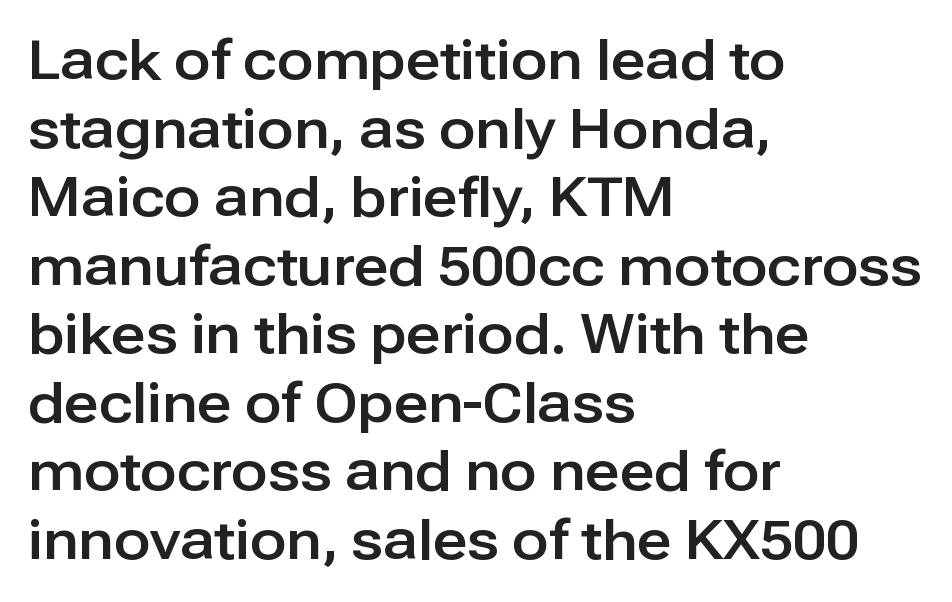
Q: Is the text italic (slanted)? A: No, it is upright.
Q: Is the typeface a serif or a sans-serif typeface? A: Sans-serif.
Q: Is the text underlined? A: No.
Q: How is the paragraph aligned? A: Left-aligned.
Q: Is the spacing between letters normal or unusually wide? A: Normal.
Q: Is the spacing between lines tight, normal or loose? A: Normal.
Q: Width (condensed, normal, or wide)? A: Normal.
Q: Stroke contrast? A: Low.
Q: x-height? A: Medium.
Q: Monospaced? A: No.
